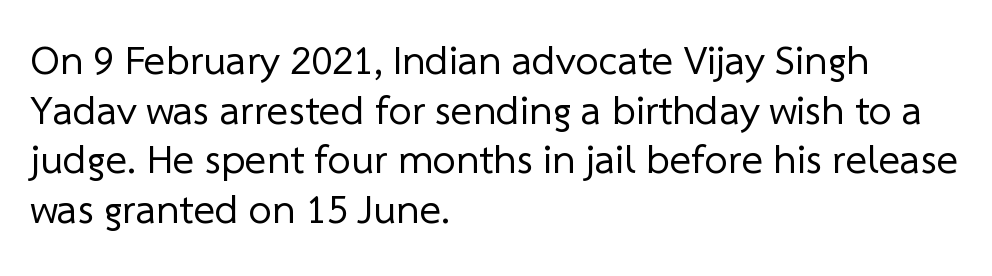
Q: Is the text bold? A: No.
Q: Is the typeface a serif or a sans-serif typeface? A: Sans-serif.
Q: Is the text underlined? A: No.
Q: How is the paragraph aligned? A: Left-aligned.
Q: Is the spacing between letters normal or unusually wide? A: Normal.
Q: Width (condensed, normal, or wide)? A: Normal.
Q: Stroke contrast? A: Low.
Q: x-height? A: Medium.
Q: Monospaced? A: No.
